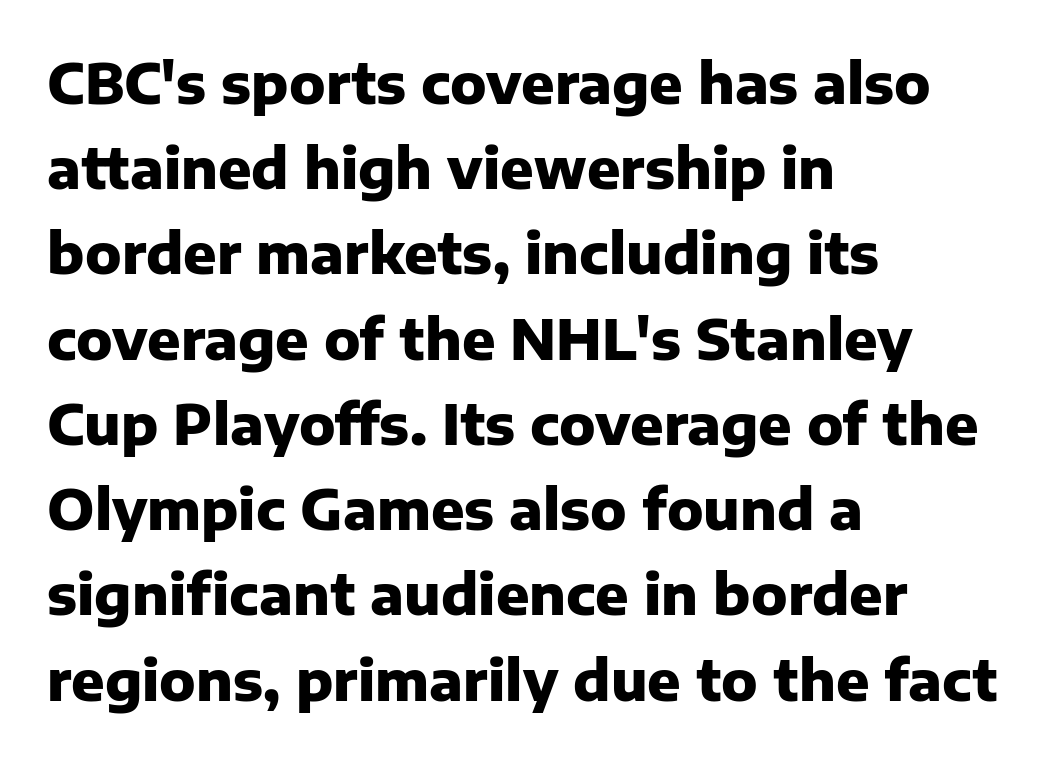
{"serif": "no", "italic": "no", "bold": "yes", "weight": "heavy", "width": "normal", "stroke_contrast": "low", "x_height": "medium", "monospaced": "no", "underline": "no", "align": "left", "line_spacing": "normal", "line_spacing_ratio": 1.55, "letter_spacing": "normal", "letter_spacing_em": 0.0, "glyph_px": 55}
